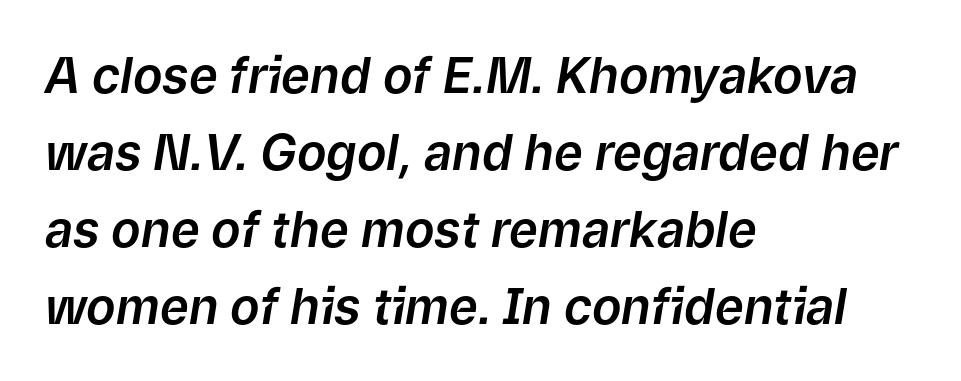
The image shows 49 px text type, italic (leaning right); set left-aligned, normal line spacing (1.57x), normal letter spacing, not underlined; low stroke contrast and a medium x-height.
